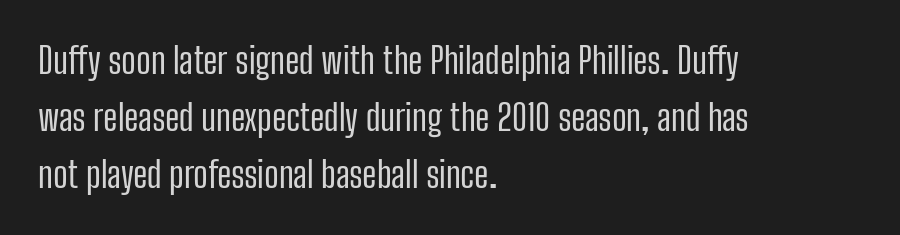
The image shows 36 px regular-weight, condensed sans-serif type, upright; set left-aligned, normal line spacing (1.59x), normal letter spacing, not underlined; low stroke contrast and a medium x-height.
